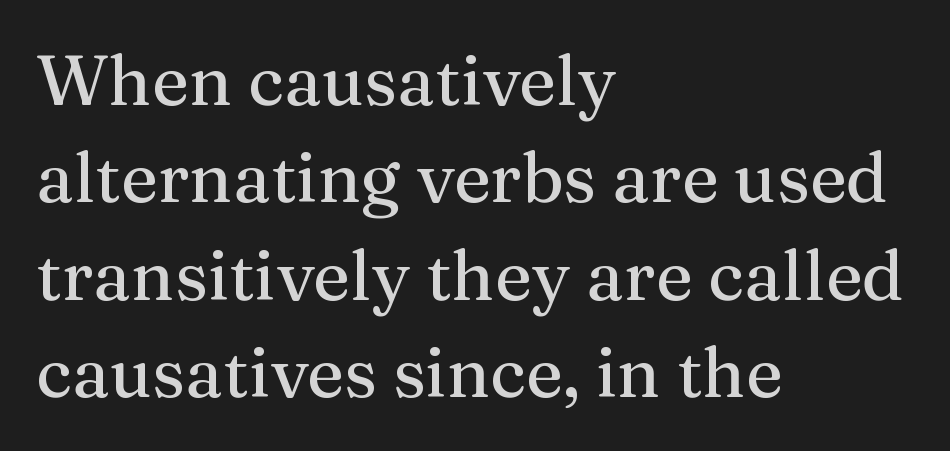
Q: Is the text italic (slanted)? A: No, it is upright.
Q: Is the typeface a serif or a sans-serif typeface? A: Serif.
Q: Is the text underlined? A: No.
Q: How is the paragraph aligned? A: Left-aligned.
Q: Is the spacing between letters normal or unusually wide? A: Normal.
Q: Is the spacing between lines tight, normal or loose? A: Normal.
Q: Width (condensed, normal, or wide)? A: Normal.
Q: Stroke contrast? A: Medium.
Q: x-height? A: Medium.
Q: Monospaced? A: No.
